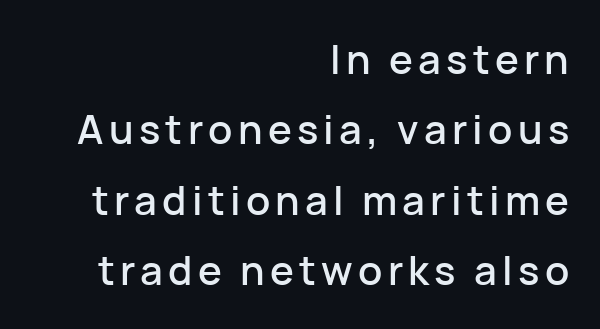
The image shows 40 px sans-serif type, upright; set right-aligned, line spacing 1.76x, not underlined; low stroke contrast and a medium x-height.
